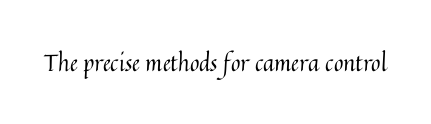
The type is set solid horizontally, with unmodified tracking. Words float on clear page, feet unadorned. A quiet, ordinary-to-light weight characterises the typeface.
